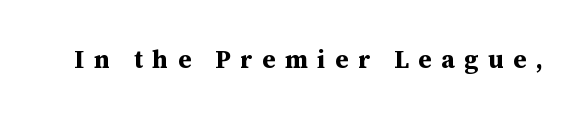
Notice how thick the strokes are: this is what a full bold looks like. The lettering stays uniformly vertical, giving the passage a roman look. Unmarked baselines from the first word to the last. Each word looks stretched out because of the extra space between its letters.
